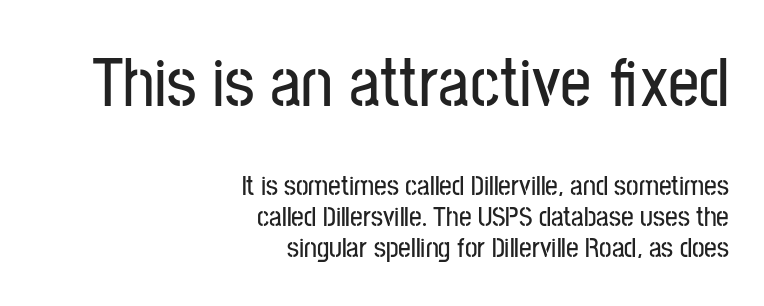
{"serif": "no", "italic": "no", "width": "condensed", "stroke_contrast": "low", "x_height": "medium", "monospaced": "no", "underline": "no", "align": "right", "line_spacing": "tight", "line_spacing_ratio": 1.1, "letter_spacing": "normal", "letter_spacing_em": 0.0, "larger_block": "first", "size_ratio": 2.46, "glyph_px": 69}
